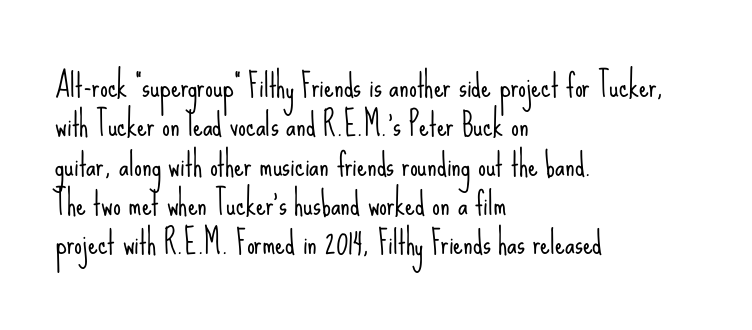
Looks like regular typesetting: each glyph gets only the width it needs. The glyphs in this specimen are sans serif. Successive baselines arrive at the customary interval. Posture: straight, roman, zero tilt.
